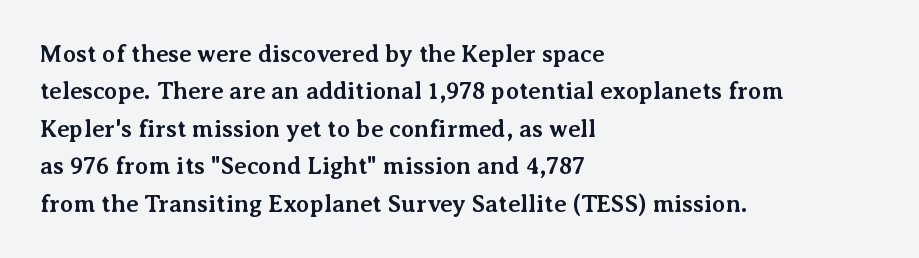
The image shows 24 px bold type, upright; set left-aligned, normal line spacing (1.56x), normal letter spacing, not underlined.
